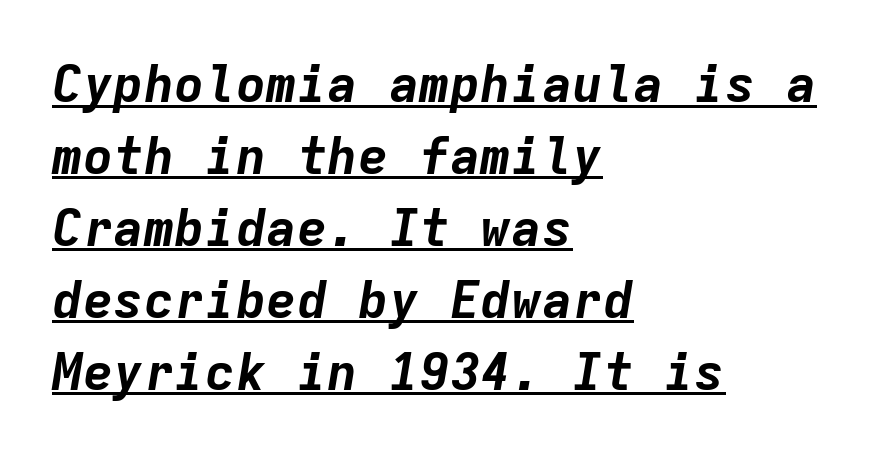
Q: Is the text bold? A: Yes.
Q: Is the text italic (slanted)? A: Yes, it leans right by about 9 degrees.
Q: Is the text underlined? A: Yes.
Q: How is the paragraph aligned? A: Left-aligned.
Q: Is the spacing between letters normal or unusually wide? A: Normal.
Q: Is the spacing between lines tight, normal or loose? A: Normal.
Q: Width (condensed, normal, or wide)? A: Normal.
Q: Stroke contrast? A: Low.
Q: x-height? A: Medium.
Q: Monospaced? A: Yes.
